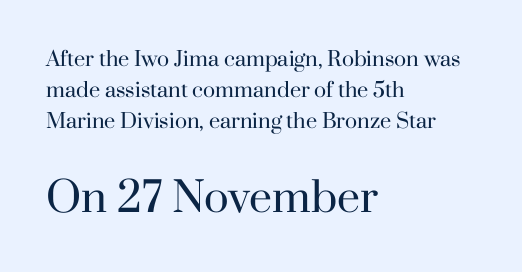
Q: Is the text bold? A: No.
Q: Is the text italic (slanted)? A: No, it is upright.
Q: Is the typeface a serif or a sans-serif typeface? A: Serif.
Q: Is the text underlined? A: No.
Q: How is the paragraph aligned? A: Left-aligned.
Q: Is the spacing between letters normal or unusually wide? A: Normal.
Q: Is the spacing between lines tight, normal or loose? A: Normal.
Q: Which block of text is set in a larger size, the first (top) or the second (bottom)? A: The second (bottom) one.
Q: Width (condensed, normal, or wide)? A: Normal.
Q: Stroke contrast? A: High.
Q: x-height? A: Small.
Q: Monospaced? A: No.
